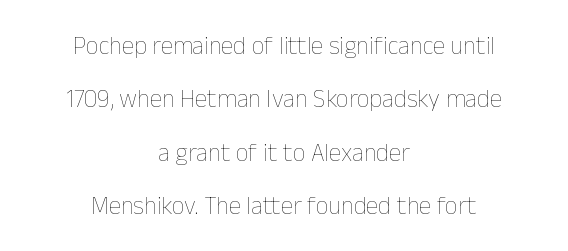
The image shows 25 px text type, upright; set centered, loose line spacing (2.14x), normal letter spacing, not underlined.
